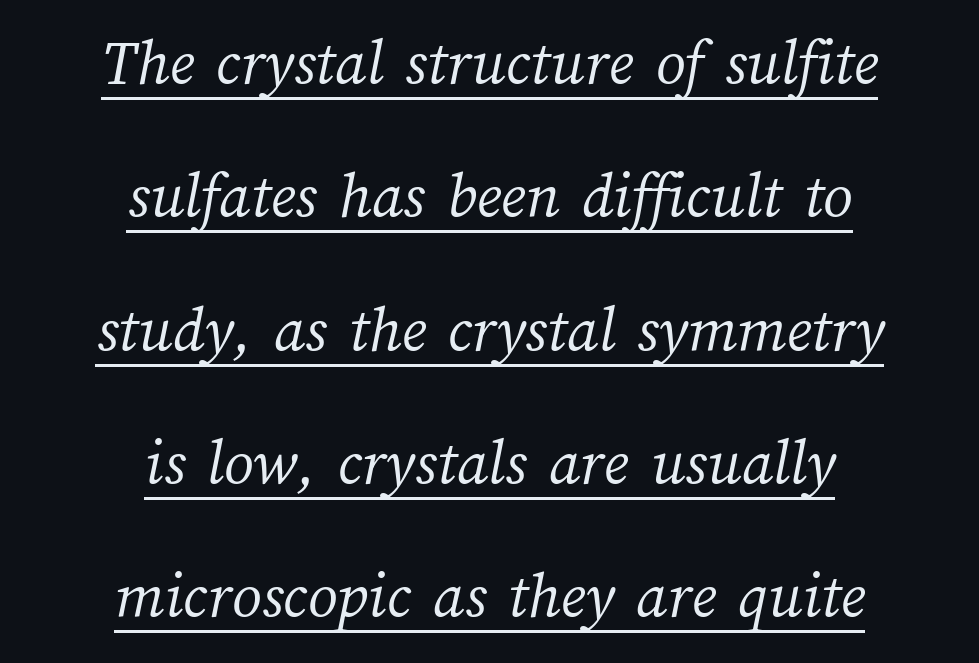
Is the letter spacing exaggerated? No — it looks like the ordinary default. The paragraph has two soft edges and a firm central axis. Heaviness? Minimal to ordinary, like unemphasized prose. Students, observe: this is what heavily led, spacious text looks like. The face used here is proportionally spaced, like ordinary book or web type. This rendering features underlined lettering.
